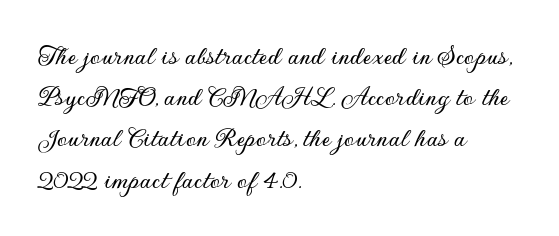
Alignment: flush left. Each letter keeps its own natural width here, so spacing adapts to shape. This sample keeps an unexceptional amount of space between lines. Underline: absent. Honestly, the letter spacing is just normal — you wouldn't notice it.
